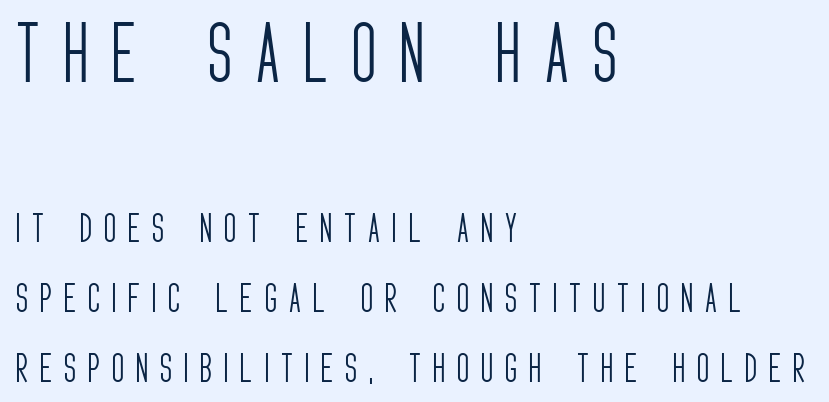
Q: Is the text bold? A: No.
Q: Is the text italic (slanted)? A: No, it is upright.
Q: Is the typeface a serif or a sans-serif typeface? A: Sans-serif.
Q: Is the text underlined? A: No.
Q: How is the paragraph aligned? A: Left-aligned.
Q: Is the spacing between letters normal or unusually wide? A: Unusually wide.
Q: Is the spacing between lines tight, normal or loose? A: Loose.
Q: Which block of text is set in a larger size, the first (top) or the second (bottom)? A: The first (top) one.
Q: Width (condensed, normal, or wide)? A: Condensed.
Q: Stroke contrast? A: Low.
Q: x-height? A: Large.
Q: Monospaced? A: No.
